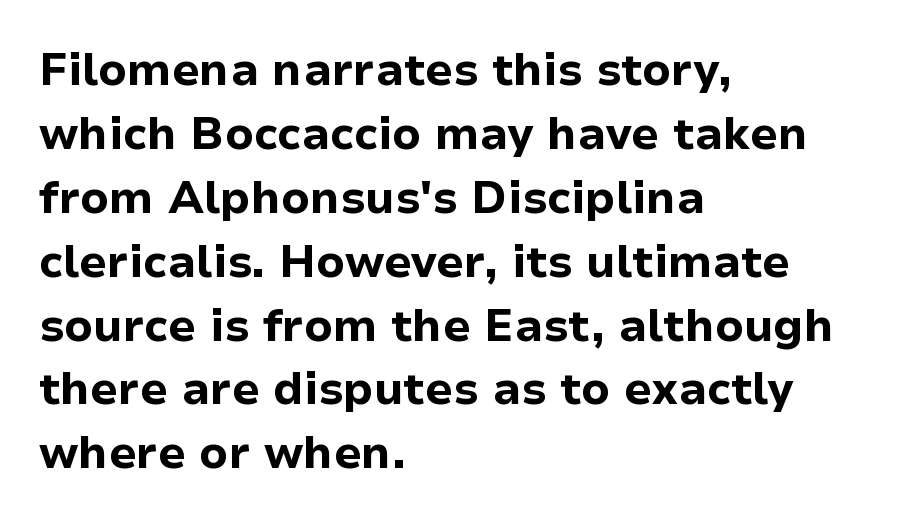
Q: Is the text bold? A: Yes.
Q: Is the text italic (slanted)? A: No, it is upright.
Q: Is the typeface a serif or a sans-serif typeface? A: Sans-serif.
Q: Is the text underlined? A: No.
Q: How is the paragraph aligned? A: Left-aligned.
Q: Is the spacing between letters normal or unusually wide? A: Normal.
Q: Is the spacing between lines tight, normal or loose? A: Normal.
Q: Width (condensed, normal, or wide)? A: Normal.
Q: Stroke contrast? A: Low.
Q: x-height? A: Medium.
Q: Monospaced? A: No.
